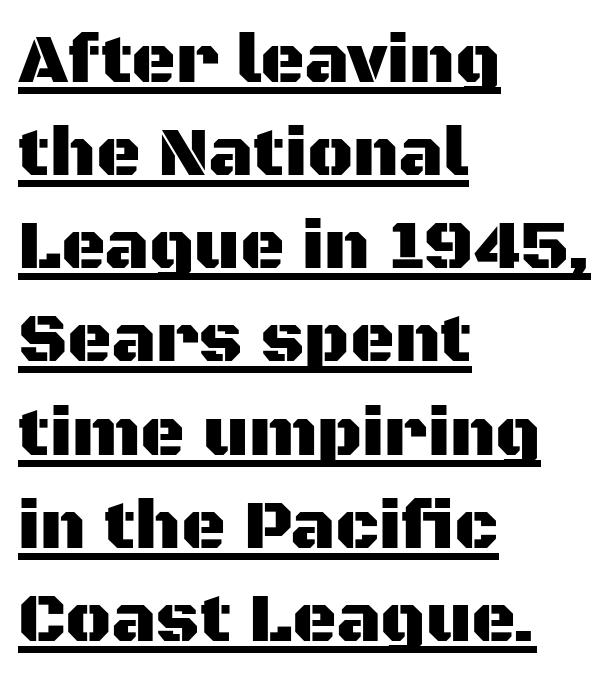
{"serif": "no", "italic": "no", "width": "normal", "stroke_contrast": "medium", "x_height": "large", "monospaced": "no", "underline": "yes", "align": "left", "line_spacing": "normal", "line_spacing_ratio": 1.35, "letter_spacing": "normal", "letter_spacing_em": 0.0, "glyph_px": 69}
